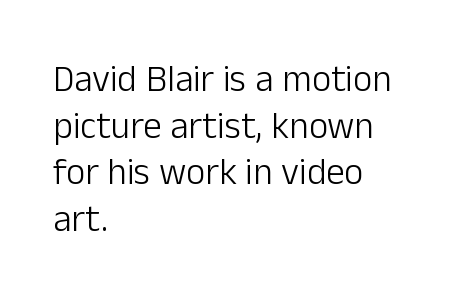
A typesetter would label this face a sans. Here the designer chose a conventional face with non-uniform glyph widths. Summary of vertical rhythm: regular, with standard interline spacing. Stems here are at most as thick as an everyday book face. Posture: straight, roman, zero tilt.
